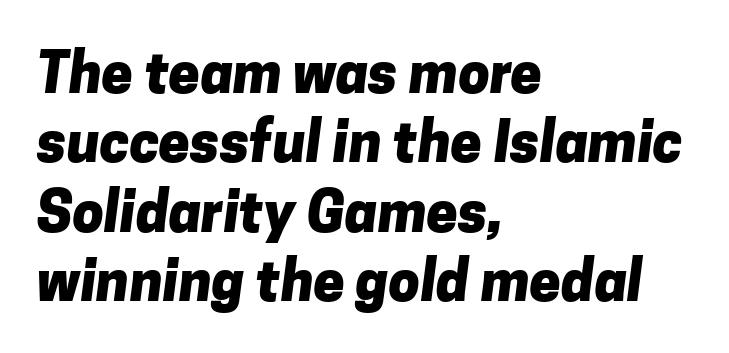
The image shows 56 px heavy sans-serif type; set left-aligned, line spacing 1.24x, normal letter spacing, not underlined; low stroke contrast and a medium x-height.
